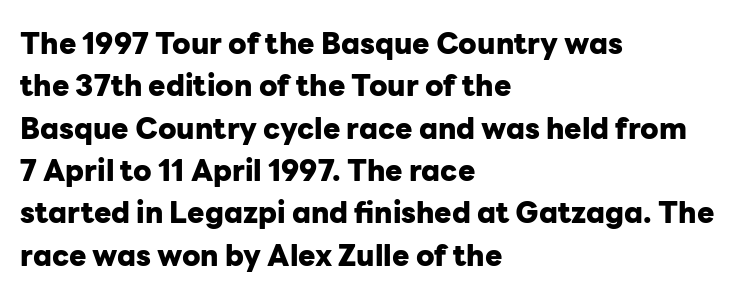
Q: Is the text bold? A: Yes.
Q: Is the text italic (slanted)? A: No, it is upright.
Q: Is the typeface a serif or a sans-serif typeface? A: Sans-serif.
Q: Is the text underlined? A: No.
Q: How is the paragraph aligned? A: Left-aligned.
Q: Is the spacing between letters normal or unusually wide? A: Normal.
Q: Is the spacing between lines tight, normal or loose? A: Normal.
Q: Width (condensed, normal, or wide)? A: Normal.
Q: Stroke contrast? A: Low.
Q: x-height? A: Medium.
Q: Monospaced? A: No.
